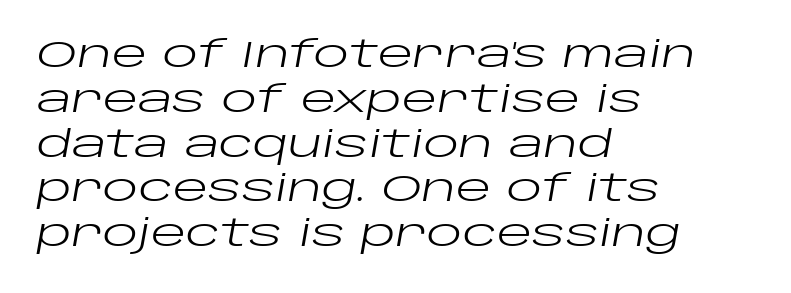
{"italic": "yes", "lean": "right", "slant_degrees": 10, "bold": "no", "weight": "regular", "width": "wide", "stroke_contrast": "low", "x_height": "large", "monospaced": "no", "underline": "no", "align": "left", "line_spacing_ratio": 1.21, "letter_spacing": "normal", "letter_spacing_em": 0.0, "glyph_px": 37}
